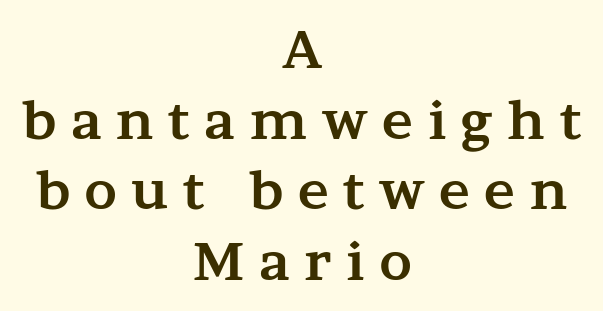
{"serif": "yes", "italic": "no", "bold": "yes", "weight": "bold", "width": "wide", "stroke_contrast": "medium", "x_height": "medium", "monospaced": "no", "underline": "no", "align": "center", "line_spacing": "normal", "line_spacing_ratio": 1.36, "letter_spacing": "wide", "letter_spacing_em": 0.28, "glyph_px": 52}
